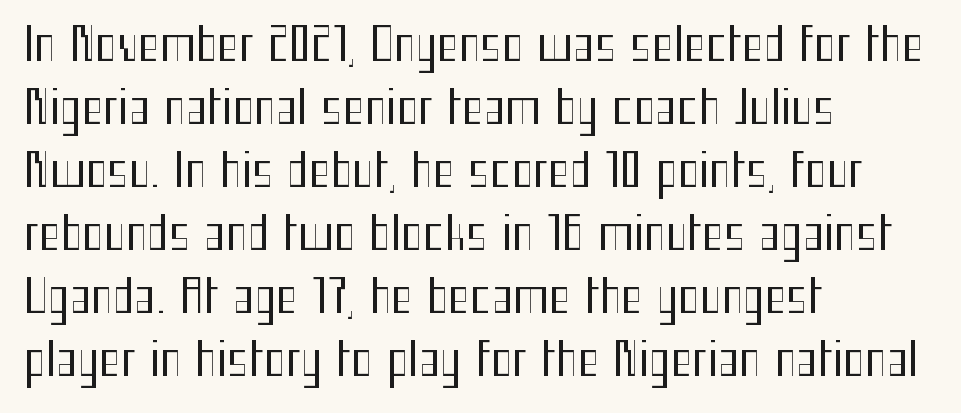
The image shows 46 px regular-weight, condensed sans-serif type, upright; set left-aligned, normal line spacing (1.37x), normal letter spacing, not underlined; medium stroke contrast and a medium x-height.
